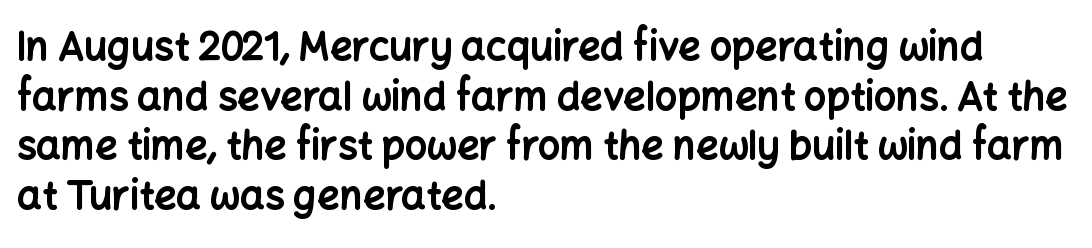
{"serif": "no", "italic": "no", "bold": "yes", "weight": "bold", "width": "normal", "stroke_contrast": "low", "x_height": "medium", "monospaced": "no", "underline": "no", "align": "left", "line_spacing": "normal", "line_spacing_ratio": 1.27, "letter_spacing": "normal", "letter_spacing_em": 0.0, "glyph_px": 39}
